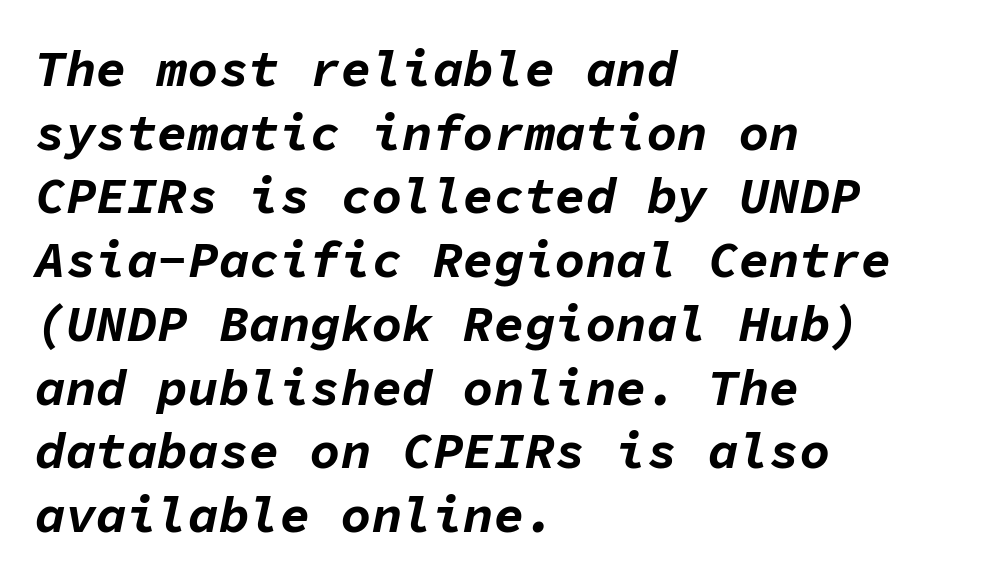
Q: Is the text bold? A: Yes.
Q: Is the text italic (slanted)? A: Yes, it leans right by about 11 degrees.
Q: Is the text underlined? A: No.
Q: How is the paragraph aligned? A: Left-aligned.
Q: Is the spacing between letters normal or unusually wide? A: Normal.
Q: Is the spacing between lines tight, normal or loose? A: Normal.
Q: Width (condensed, normal, or wide)? A: Normal.
Q: Stroke contrast? A: Low.
Q: x-height? A: Medium.
Q: Monospaced? A: Yes.
